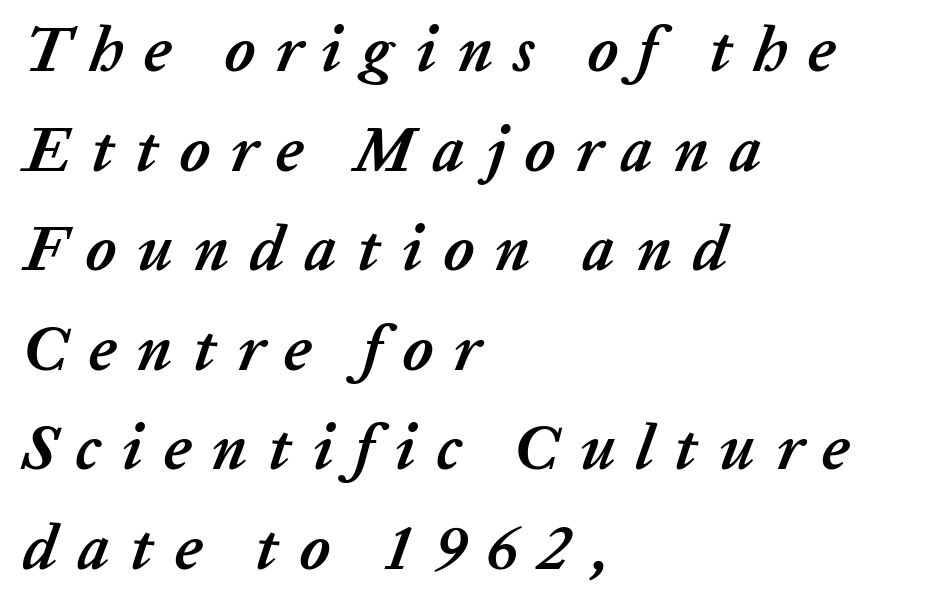
This sample has the flowing, uneven cadence of proportional lettering. The lines are quadded left. A clean baseline with only descenders dipping below it. It's the slanting kind of type. This is heavy type, rendered in bold.
